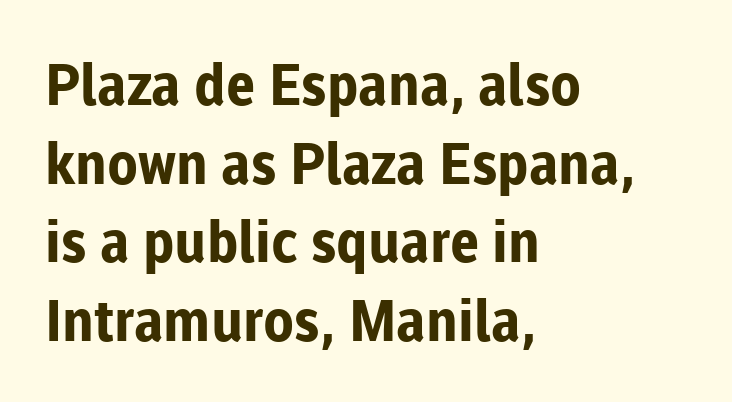
The image shows 57 px bold sans-serif type, upright; set left-aligned, normal line spacing (1.38x), normal letter spacing, not underlined; low stroke contrast and a medium x-height.
